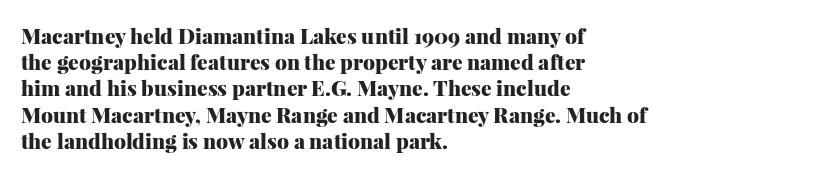
{"italic": "no", "bold": "yes", "underline": "no", "align": "left", "line_spacing": "normal", "line_spacing_ratio": 1.25, "letter_spacing": "normal", "letter_spacing_em": 0.0, "glyph_px": 21}
